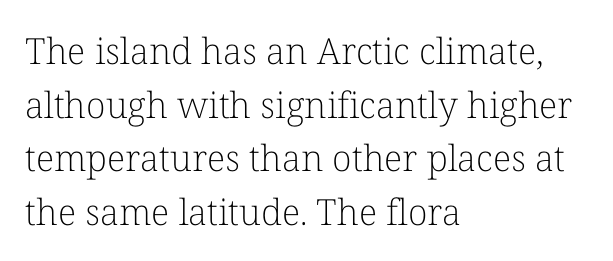
Underlining? Definitely not there. A typesetter would label this face a serif. The letters stand upright; this is a roman face. The rows are spaced the way most documents space them.
